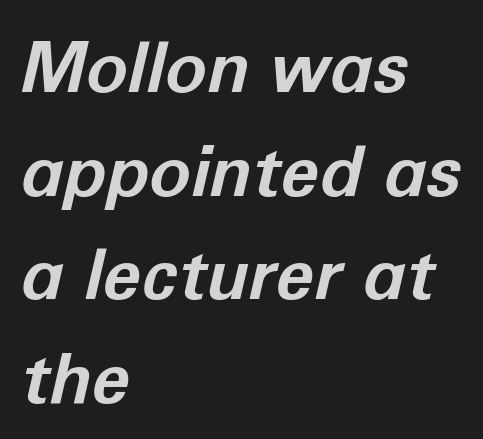
Does the weight exceed regular? Yes, all the way to bold. Character widths vary here, with narrow letters taking less room than wide ones. This is oblique type, the kind used for emphasis or titles. One glance says typical: line gaps are just what's usual. Just letters on the line, the space beneath them empty.
